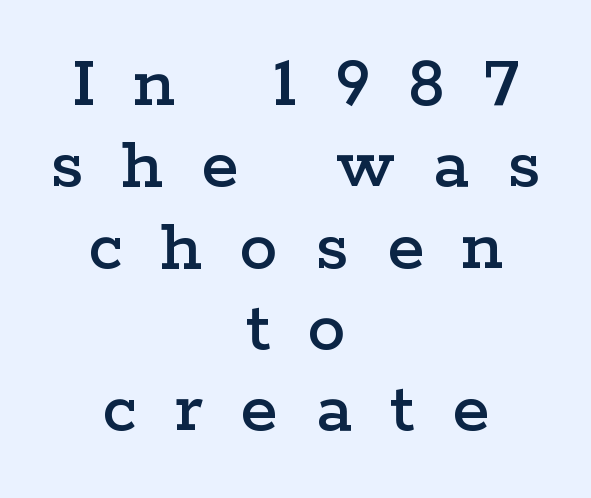
Is this a fixed-width face? No — the glyphs have proportional, varying widths. In terms of letterspacing, this is a distinctly airy, spread setting. Leading: reduced. Yep, those are serifs on the letters. Horizontally, the lines are justified to the midpoint only. The specimen reads as upright at a glance.
